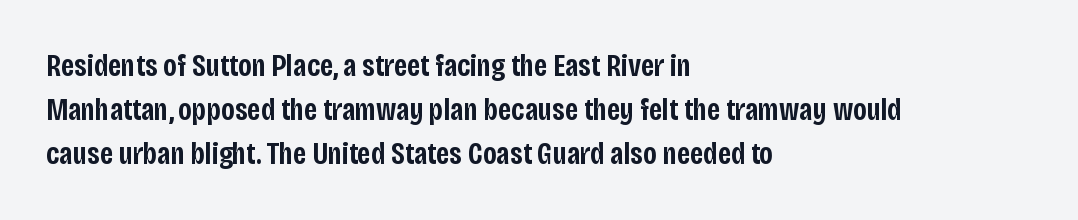
The image shows 32 px semibold, condensed sans-serif type, upright; set left-aligned, normal line spacing (1.38x), normal letter spacing, not underlined; low stroke contrast and a large x-height.
